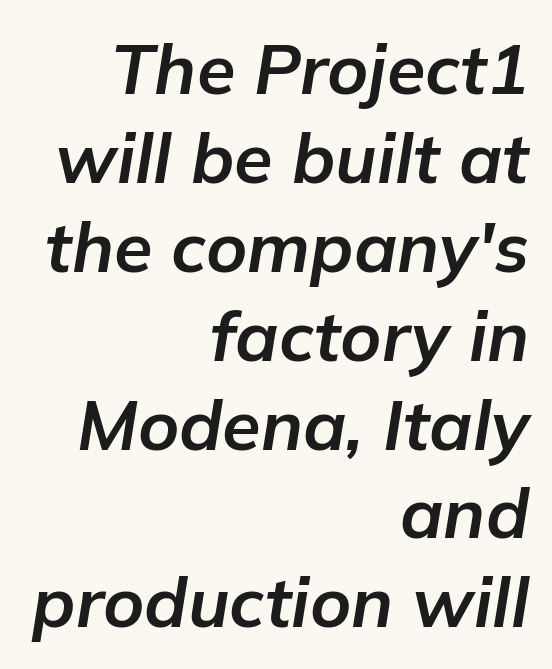
Normally led — the rows are evenly, conventionally spaced. Has an underline been added? It has not. Is this a fixed-width face? No — the glyphs have proportional, varying widths. The passage shown is emphatically bold. Characters follow at the spacing the type designer built in.
